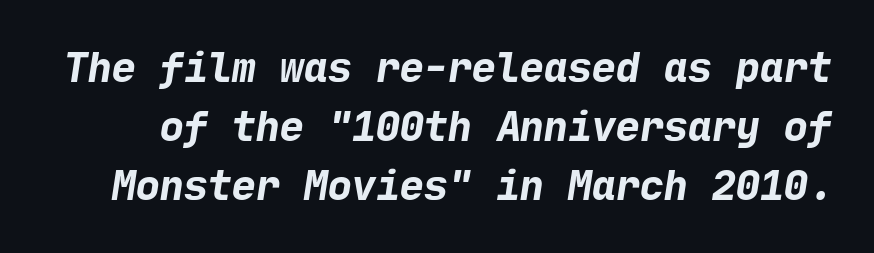
The image shows 40 px bold sans-serif type; set normal line spacing (1.48x), normal letter spacing, not underlined; low stroke contrast and a medium x-height.
